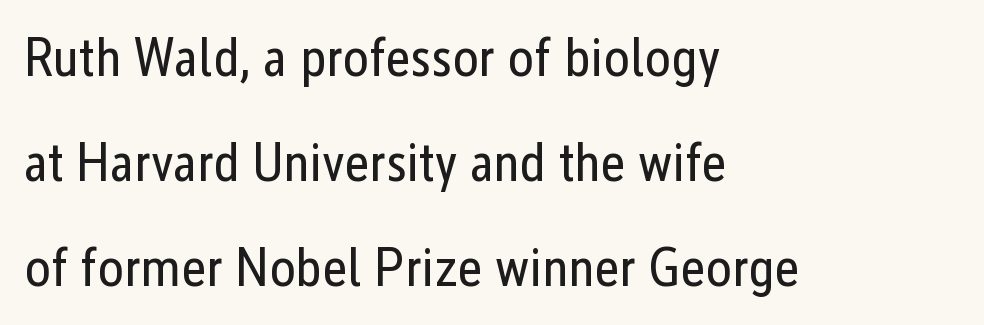
The image shows 55 px regular-weight, condensed sans-serif type, upright; set left-aligned, loose line spacing (1.91x), normal letter spacing, not underlined; low stroke contrast and a medium x-height.
